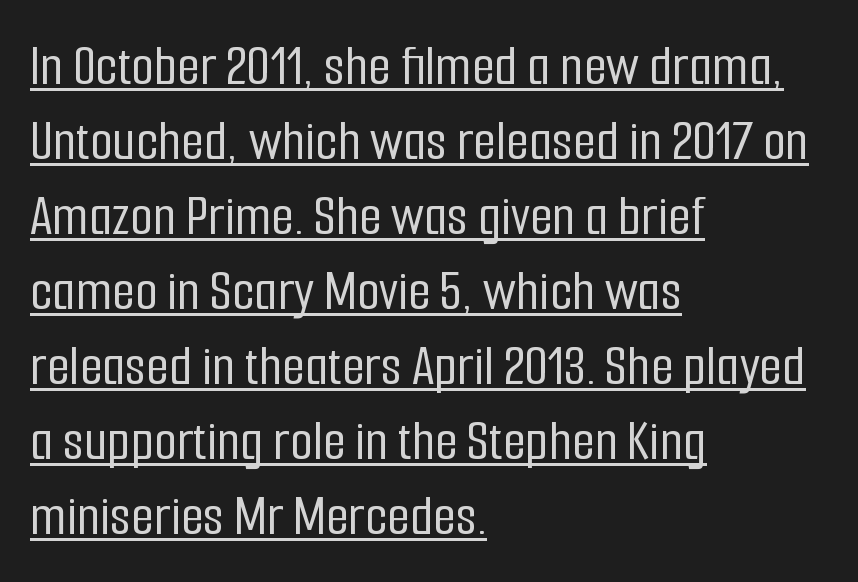
The image shows 59 px condensed sans-serif type, upright; set left-aligned, normal line spacing (1.27x), normal letter spacing, underlined; low stroke contrast and a medium x-height.
